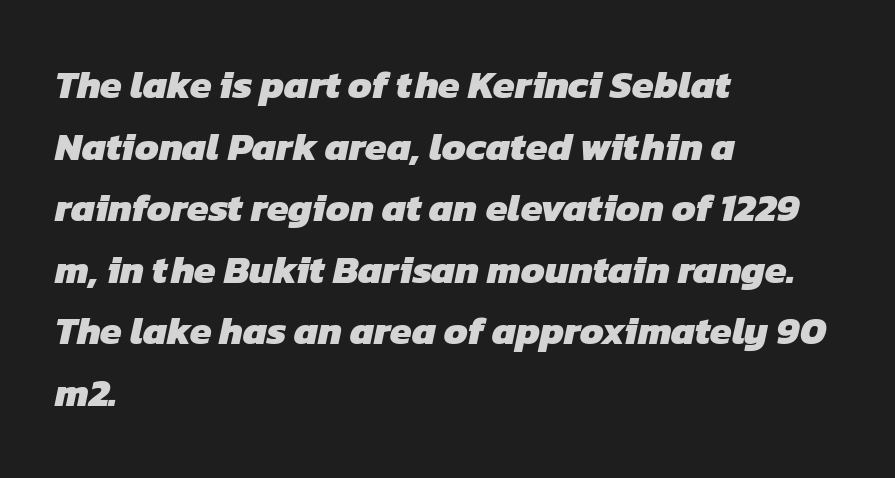
Q: Is the text bold? A: Yes.
Q: Is the typeface a serif or a sans-serif typeface? A: Sans-serif.
Q: Is the text underlined? A: No.
Q: How is the paragraph aligned? A: Left-aligned.
Q: Is the spacing between letters normal or unusually wide? A: Normal.
Q: Is the spacing between lines tight, normal or loose? A: Normal.
Q: Width (condensed, normal, or wide)? A: Normal.
Q: Stroke contrast? A: Low.
Q: x-height? A: Medium.
Q: Monospaced? A: No.
